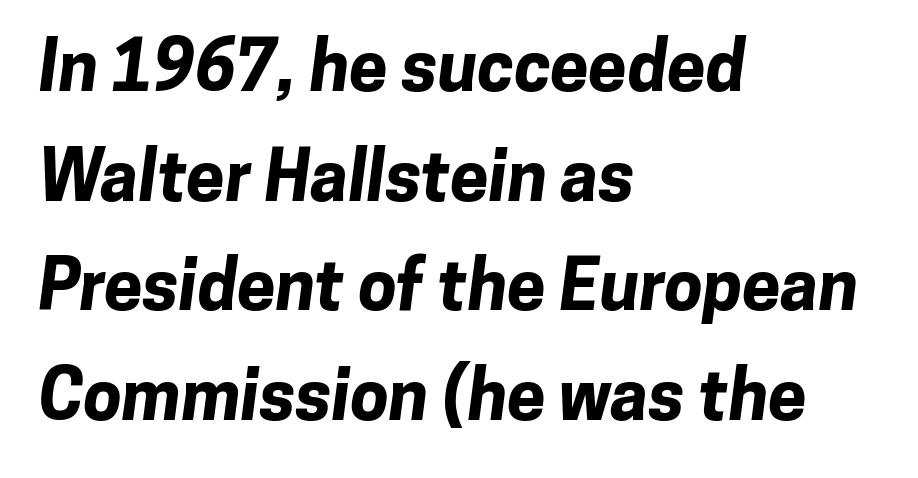
{"serif": "no", "bold": "yes", "weight": "bold", "width": "normal", "stroke_contrast": "low", "x_height": "medium", "monospaced": "no", "underline": "no", "align": "left", "line_spacing": "normal", "line_spacing_ratio": 1.59, "letter_spacing": "normal", "letter_spacing_em": 0.0, "glyph_px": 69}
